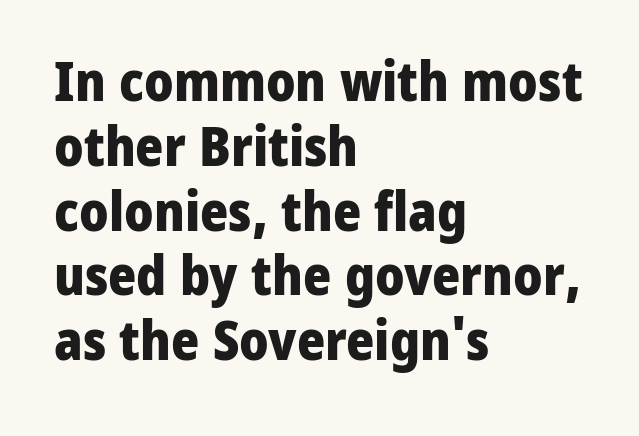
{"serif": "no", "italic": "no", "bold": "yes", "weight": "heavy", "width": "normal", "stroke_contrast": "low", "x_height": "medium", "monospaced": "no", "underline": "no", "align": "left", "line_spacing_ratio": 1.2, "letter_spacing": "normal", "letter_spacing_em": 0.0, "glyph_px": 54}
